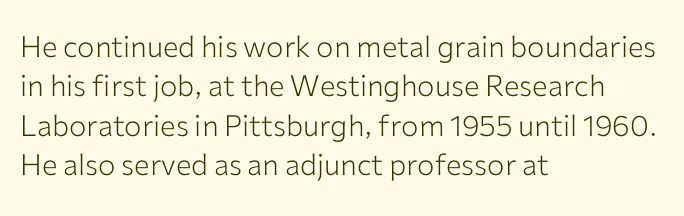
The image shows 29 px light sans-serif type, upright; set left-aligned, normal line spacing (1.36x), normal letter spacing, not underlined; low stroke contrast and a medium x-height.
